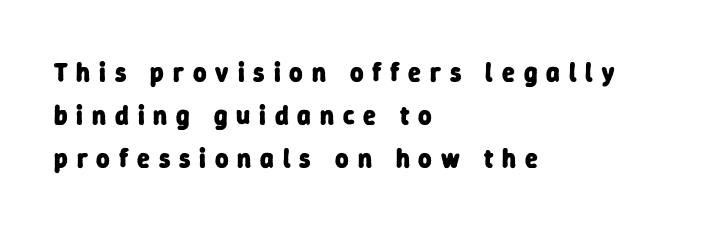
Q: Is the text bold? A: Yes.
Q: Is the text underlined? A: No.
Q: How is the paragraph aligned? A: Left-aligned.
Q: Is the spacing between letters normal or unusually wide? A: Unusually wide.
Q: Is the spacing between lines tight, normal or loose? A: Normal.
